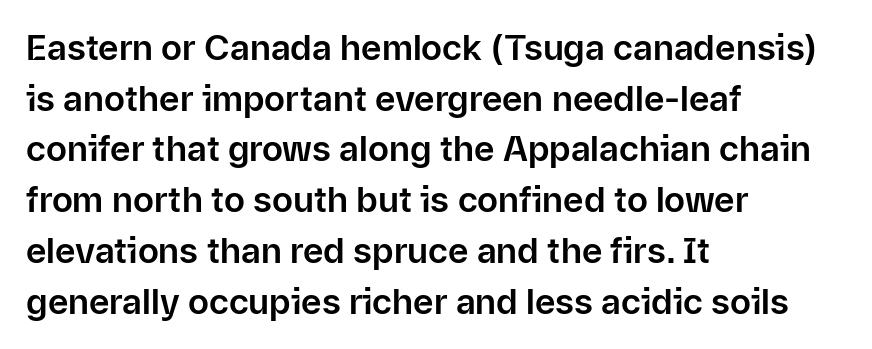
The image shows 35 px sans-serif type, upright; set left-aligned, normal line spacing (1.45x), normal letter spacing, not underlined; low stroke contrast and a medium x-height.
